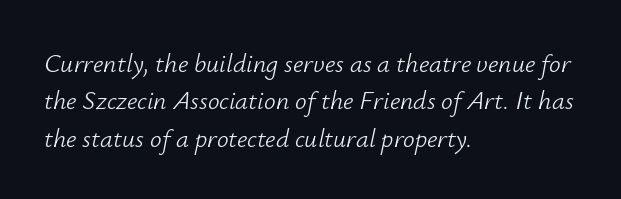
{"italic": "yes", "lean": "right", "slant_degrees": 12, "bold": "no", "underline": "no", "align": "left", "line_spacing": "normal", "line_spacing_ratio": 1.44, "letter_spacing": "normal", "letter_spacing_em": 0.0, "glyph_px": 26}
